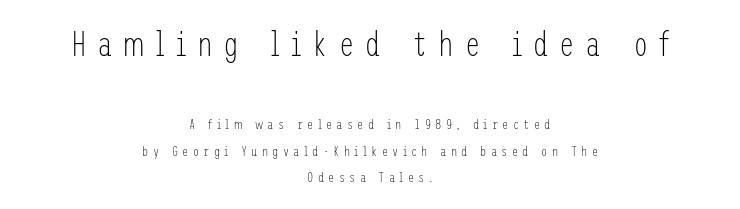
The image shows 35 px light, condensed sans-serif type, upright; set centered, line spacing 1.87x, unusually wide letter spacing (+0.3 em), not underlined; the first (top) block is 2.5x larger; low stroke contrast and a medium x-height.
